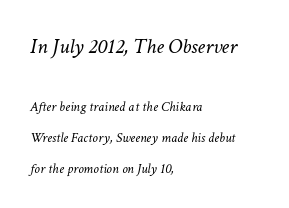
Q: Is the text bold? A: No.
Q: Is the text italic (slanted)? A: Yes, it leans right by about 11 degrees.
Q: Is the text underlined? A: No.
Q: How is the paragraph aligned? A: Left-aligned.
Q: Is the spacing between letters normal or unusually wide? A: Normal.
Q: Is the spacing between lines tight, normal or loose? A: Loose.
Q: Which block of text is set in a larger size, the first (top) or the second (bottom)? A: The first (top) one.
